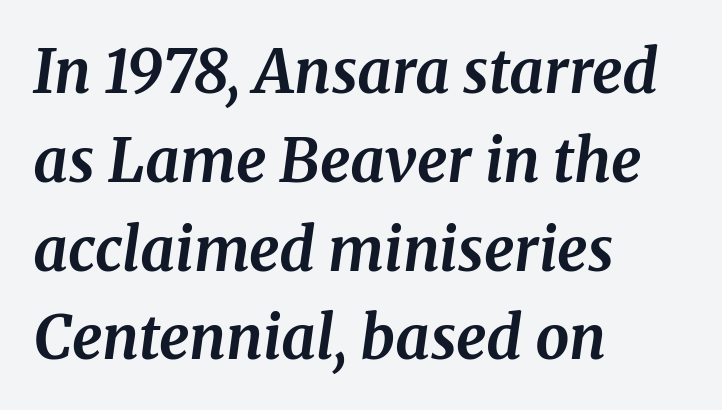
{"serif": "yes", "italic": "yes", "lean": "right", "slant_degrees": 8, "bold": "yes", "weight": "bold", "width": "normal", "stroke_contrast": "medium", "x_height": "medium", "monospaced": "no", "underline": "no", "align": "left", "line_spacing": "normal", "line_spacing_ratio": 1.48, "letter_spacing": "normal", "letter_spacing_em": 0.0, "glyph_px": 60}
